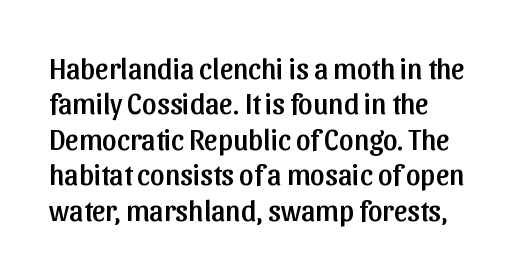
Q: Is the text italic (slanted)? A: No, it is upright.
Q: Is the typeface a serif or a sans-serif typeface? A: Sans-serif.
Q: Is the text underlined? A: No.
Q: Is the spacing between letters normal or unusually wide? A: Normal.
Q: Width (condensed, normal, or wide)? A: Normal.
Q: Stroke contrast? A: Low.
Q: x-height? A: Medium.
Q: Monospaced? A: No.
